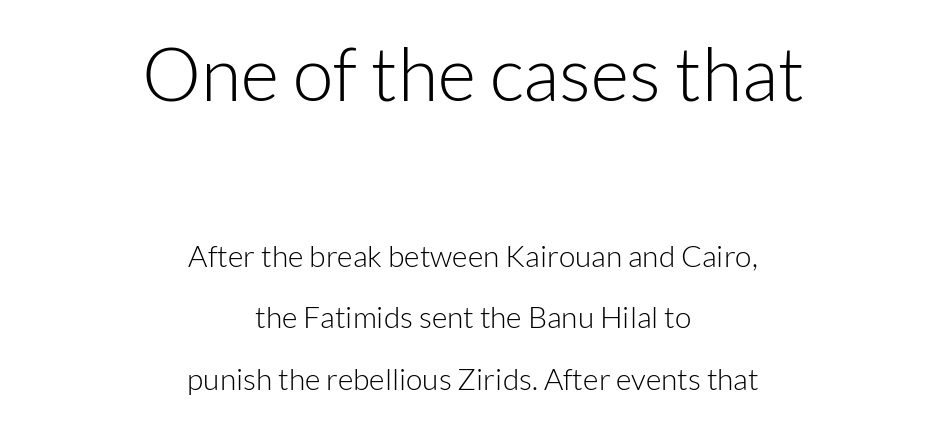
{"serif": "no", "italic": "no", "bold": "no", "weight": "light", "width": "normal", "stroke_contrast": "low", "x_height": "medium", "monospaced": "no", "underline": "no", "align": "center", "line_spacing": "loose", "line_spacing_ratio": 2.04, "letter_spacing": "normal", "letter_spacing_em": 0.0, "larger_block": "first", "size_ratio": 2.47, "glyph_px": 74}
